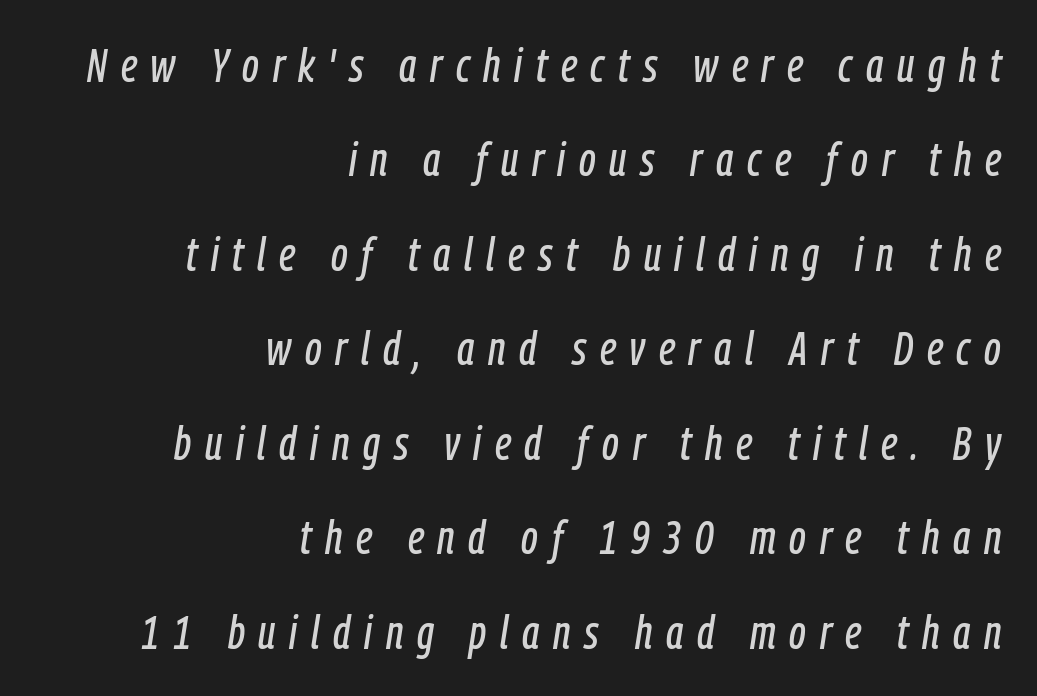
The passage shown stacks its lines with a broad gap. Do the characters align in a grid? No, the font is proportional. Does the lettering tilt? It does — this is italic. Right-aligned paragraph, ragged on the left. What stands out about the letter spacing? Its width — letters are far apart.
